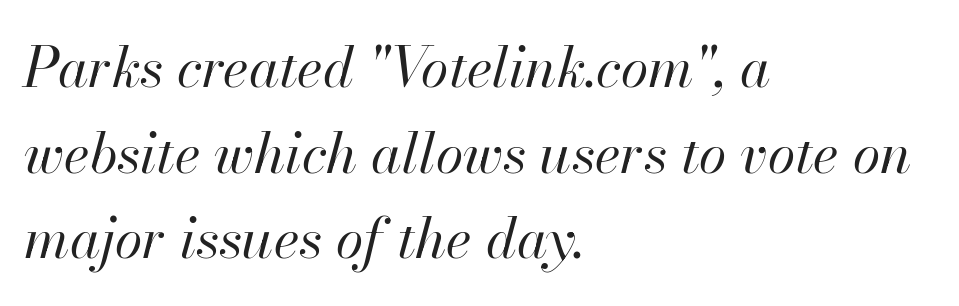
Q: Is the text bold? A: No.
Q: Is the text italic (slanted)? A: Yes, it leans right by about 13 degrees.
Q: Is the text underlined? A: No.
Q: How is the paragraph aligned? A: Left-aligned.
Q: Is the spacing between letters normal or unusually wide? A: Normal.
Q: Is the spacing between lines tight, normal or loose? A: Normal.
Q: Width (condensed, normal, or wide)? A: Normal.
Q: Stroke contrast? A: High.
Q: x-height? A: Small.
Q: Monospaced? A: No.
